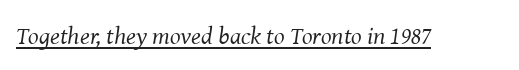
{"italic": "yes", "lean": "right", "slant_degrees": 8, "bold": "no", "underline": "yes", "letter_spacing": "normal", "letter_spacing_em": 0.0, "glyph_px": 25}
